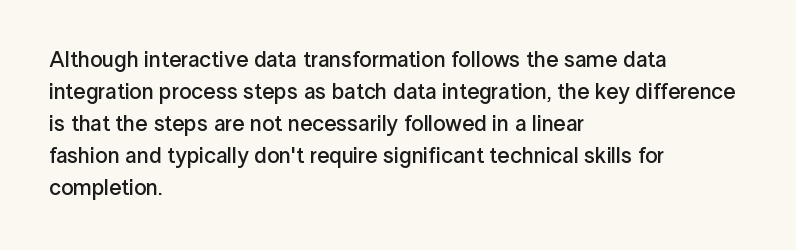
The image shows 22 px text type, upright; set left-aligned, normal line spacing (1.46x), normal letter spacing, not underlined.
